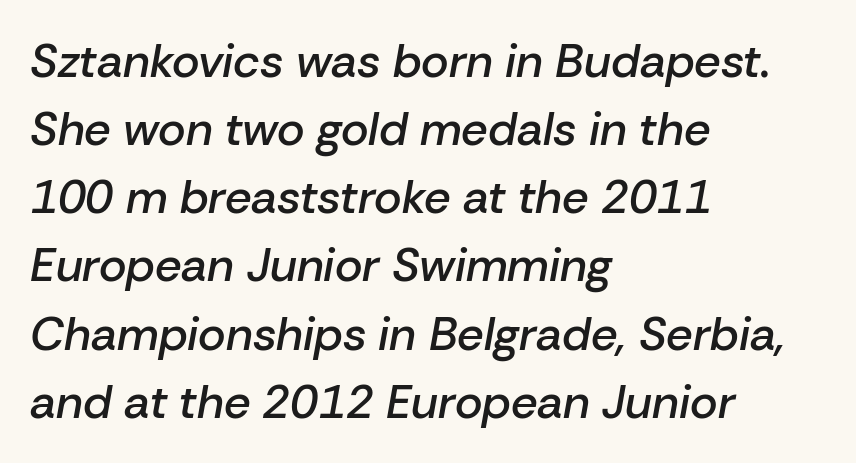
The image shows 47 px semibold type, italic (leaning right); set left-aligned, normal line spacing (1.45x), normal letter spacing, not underlined; low stroke contrast and a medium x-height.
